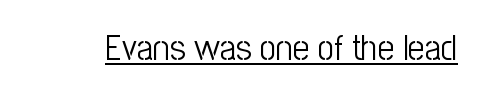
Q: Is the text bold? A: No.
Q: Is the text italic (slanted)? A: No, it is upright.
Q: Is the typeface a serif or a sans-serif typeface? A: Sans-serif.
Q: Is the text underlined? A: Yes.
Q: Is the spacing between letters normal or unusually wide? A: Normal.
Q: Width (condensed, normal, or wide)? A: Condensed.
Q: Stroke contrast? A: Low.
Q: x-height? A: Medium.
Q: Monospaced? A: No.
